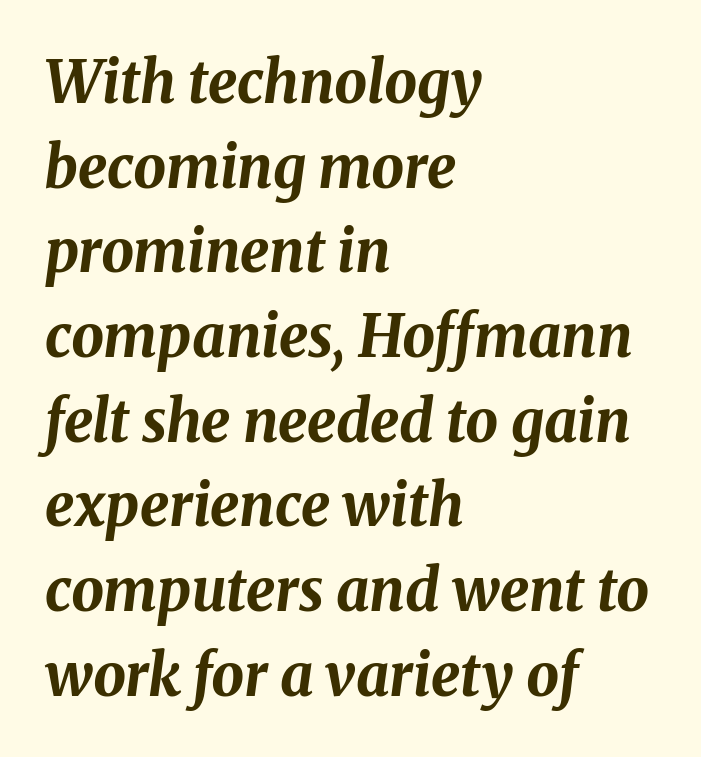
The image shows 58 px bold type, italic (leaning right); set left-aligned, normal line spacing (1.46x), normal letter spacing, not underlined; medium stroke contrast and a medium x-height.
